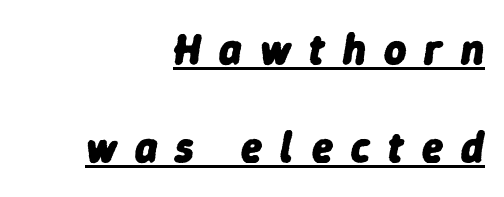
Q: Is the text bold? A: Yes.
Q: Is the text italic (slanted)? A: Yes, it leans right by about 9 degrees.
Q: Is the text underlined? A: Yes.
Q: How is the paragraph aligned? A: Right-aligned.
Q: Is the spacing between letters normal or unusually wide? A: Unusually wide.
Q: Is the spacing between lines tight, normal or loose? A: Loose.
Q: Width (condensed, normal, or wide)? A: Normal.
Q: Stroke contrast? A: Low.
Q: x-height? A: Medium.
Q: Monospaced? A: No.
